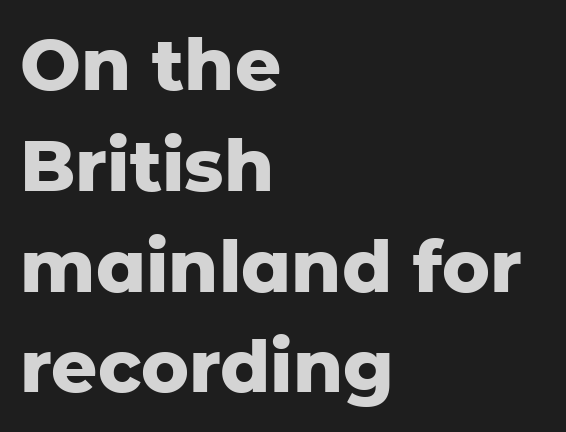
The image shows 72 px heavy sans-serif type, upright; set left-aligned, normal line spacing (1.4x), normal letter spacing, not underlined; low stroke contrast and a medium x-height.
